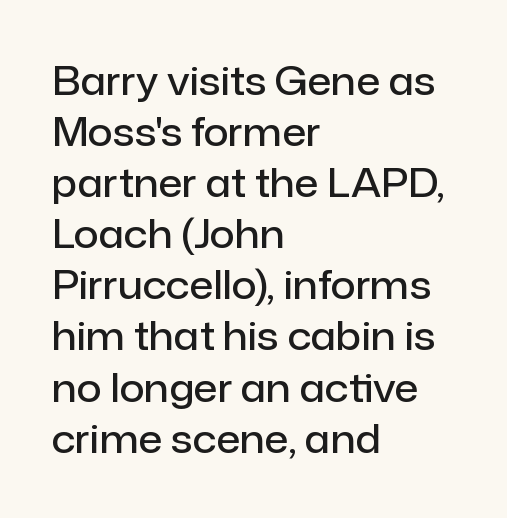
The image shows 39 px semibold sans-serif type, upright; set left-aligned, normal line spacing (1.31x), normal letter spacing, not underlined; low stroke contrast and a medium x-height.
